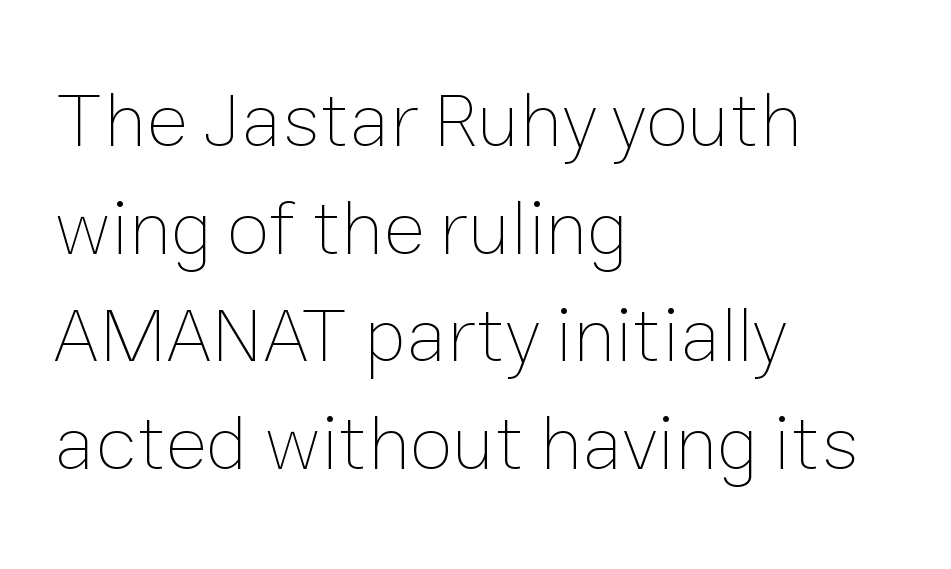
{"italic": "no", "bold": "no", "weight": "thin", "width": "normal", "stroke_contrast": "low", "x_height": "medium", "monospaced": "no", "underline": "no", "align": "left", "line_spacing": "normal", "line_spacing_ratio": 1.38, "letter_spacing": "normal", "letter_spacing_em": 0.0, "glyph_px": 78}
